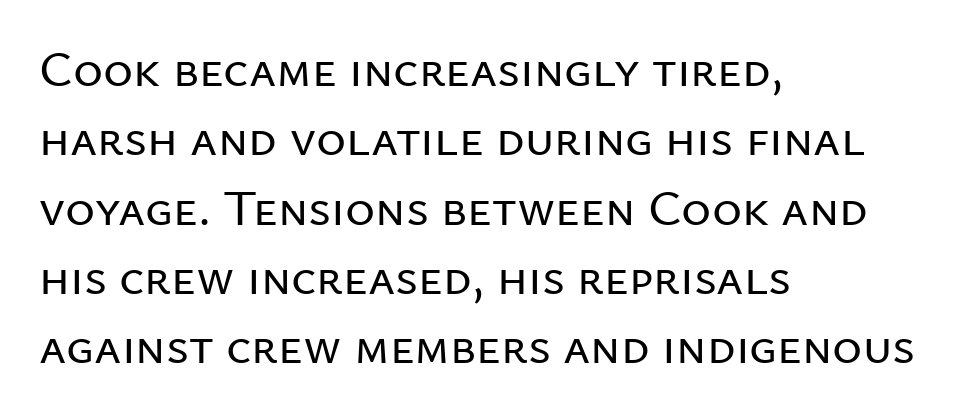
The image shows 51 px sans-serif type, upright; set left-aligned, normal line spacing (1.36x), normal letter spacing, not underlined; low stroke contrast and a medium x-height.
